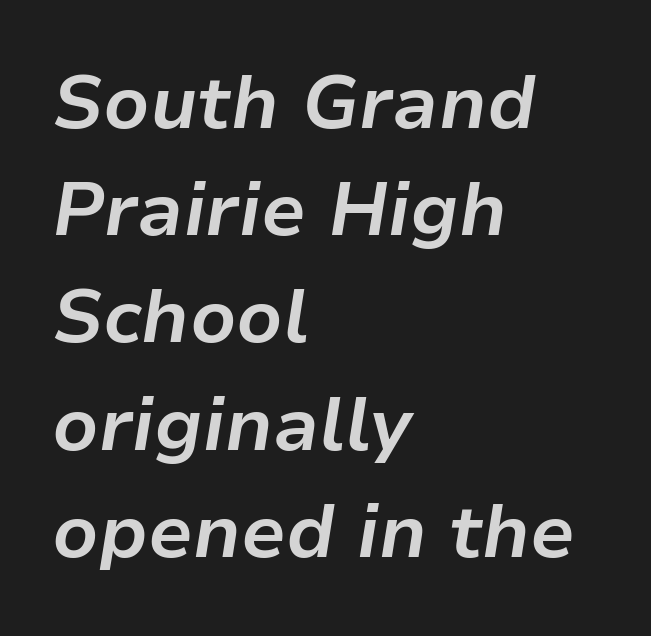
Q: Is the text bold? A: Yes.
Q: Is the text italic (slanted)? A: Yes, it leans right by about 9 degrees.
Q: Is the text underlined? A: No.
Q: How is the paragraph aligned? A: Left-aligned.
Q: Is the spacing between letters normal or unusually wide? A: Normal.
Q: Is the spacing between lines tight, normal or loose? A: Normal.
Q: Width (condensed, normal, or wide)? A: Normal.
Q: Stroke contrast? A: Low.
Q: x-height? A: Medium.
Q: Monospaced? A: No.
